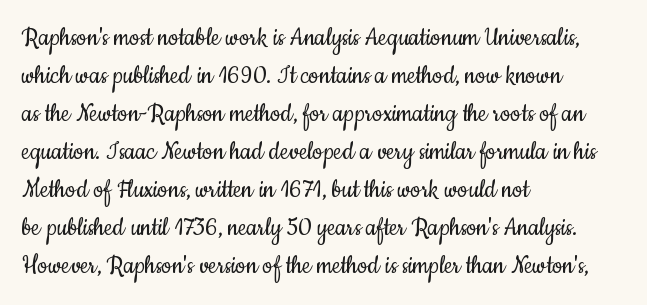
The image shows 29 px regular-weight, condensed sans-serif type; set left-aligned, normal line spacing (1.31x), normal letter spacing, not underlined; low stroke contrast and a small x-height.
